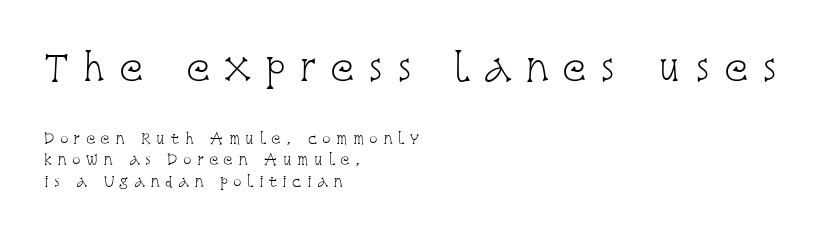
The image shows 36 px light, condensed serif type, upright; set left-aligned, normal line spacing (1.55x), unusually wide letter spacing (+0.38 em), not underlined; the first (top) block is 2.57x larger; low stroke contrast and a large x-height.
